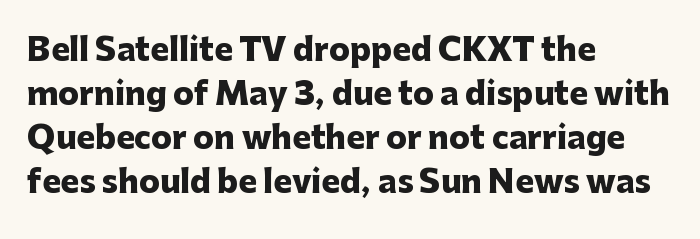
Q: Is the text bold? A: Yes.
Q: Is the text italic (slanted)? A: No, it is upright.
Q: Is the typeface a serif or a sans-serif typeface? A: Sans-serif.
Q: Is the text underlined? A: No.
Q: How is the paragraph aligned? A: Left-aligned.
Q: Is the spacing between letters normal or unusually wide? A: Normal.
Q: Is the spacing between lines tight, normal or loose? A: Normal.
Q: Width (condensed, normal, or wide)? A: Normal.
Q: Stroke contrast? A: Low.
Q: x-height? A: Medium.
Q: Monospaced? A: No.
